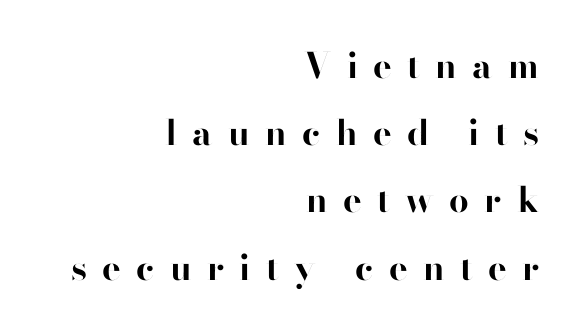
As a designer I'd log this as weight 700, bold. Vertical strokes here are truly vertical. Clear beneath every line of the passage. Spacing verdict: proportional, widths tailored to each character. Does the type have serifs? No, each stem ends abruptly.
